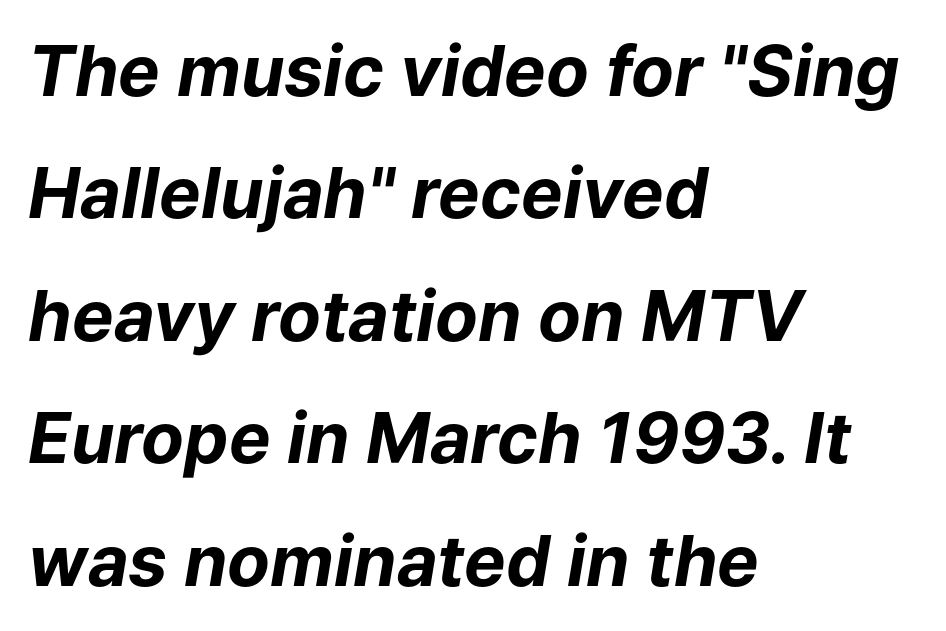
Check the space under the baseline: it is left empty. What stands out about the letter spacing? Nothing — it is the standard amount. A dark, heavy texture on the line: the type is bold. Designer's note — italics engaged. The face used here is proportionally spaced, like ordinary book or web type. Notice how the passage keeps a crisp vertical edge on the left only.
